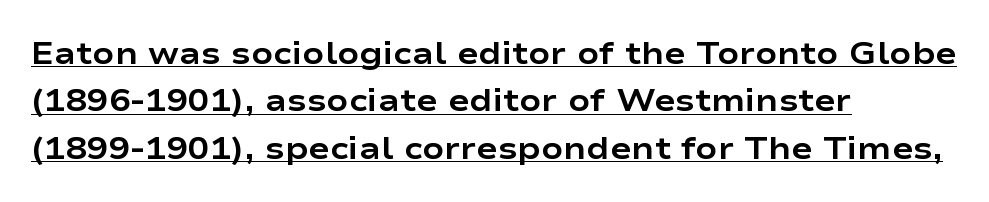
{"serif": "no", "italic": "no", "bold": "yes", "weight": "bold", "width": "wide", "stroke_contrast": "low", "x_height": "medium", "monospaced": "no", "underline": "yes", "align": "left", "line_spacing": "normal", "line_spacing_ratio": 1.48, "letter_spacing": "normal", "letter_spacing_em": 0.0, "glyph_px": 32}
